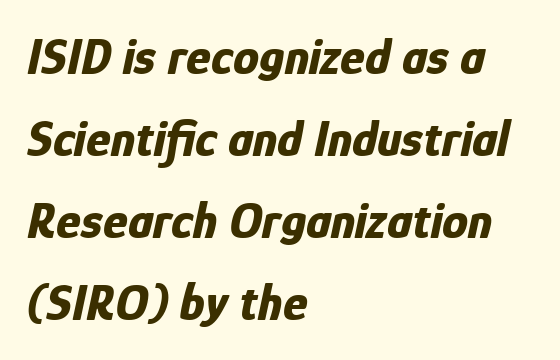
Thick stems and heavy bowls — unmistakably bold. The text block is weighted toward the left margin, trailing off unevenly rightward. These lines are rendered in a variable-pitch font. The block of text has a typical density, with ordinary space between rows.
